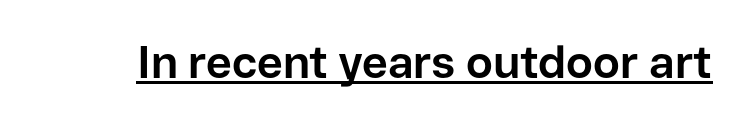
The image shows 45 px bold sans-serif type, upright; set normal letter spacing, underlined; low stroke contrast and a medium x-height.
